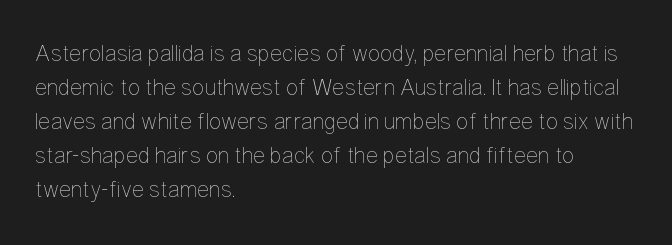
The image shows 23 px text type, upright; set left-aligned, normal line spacing (1.48x), normal letter spacing, not underlined.
